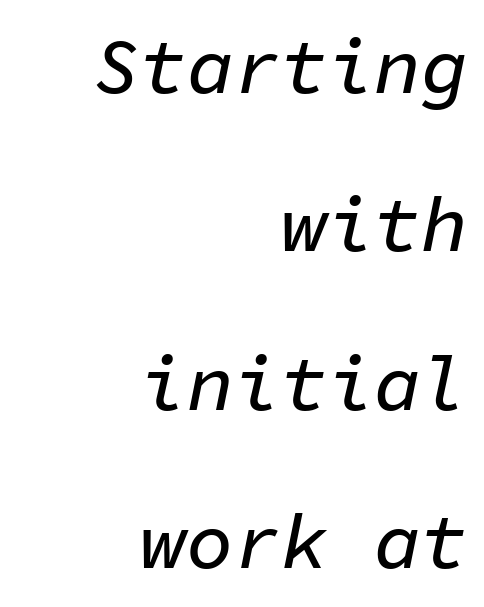
{"italic": "yes", "lean": "right", "slant_degrees": 11, "width": "normal", "stroke_contrast": "low", "x_height": "medium", "monospaced": "yes", "underline": "no", "align": "right", "line_spacing": "loose", "line_spacing_ratio": 2.03, "letter_spacing": "normal", "letter_spacing_em": 0.0, "glyph_px": 78}
